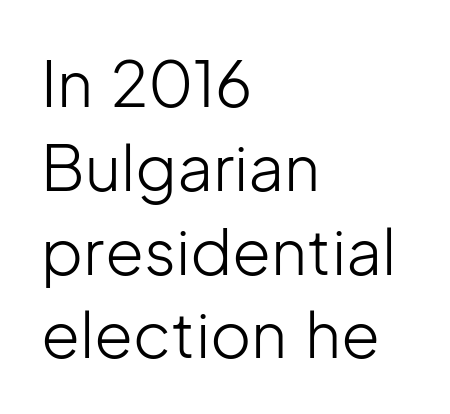
Q: Is the text bold? A: No.
Q: Is the text italic (slanted)? A: No, it is upright.
Q: Is the typeface a serif or a sans-serif typeface? A: Sans-serif.
Q: Is the text underlined? A: No.
Q: How is the paragraph aligned? A: Left-aligned.
Q: Is the spacing between letters normal or unusually wide? A: Normal.
Q: Is the spacing between lines tight, normal or loose? A: Normal.
Q: Width (condensed, normal, or wide)? A: Normal.
Q: Stroke contrast? A: Low.
Q: x-height? A: Medium.
Q: Monospaced? A: No.
